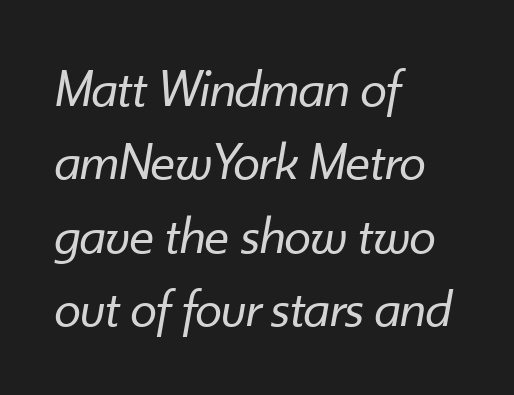
Is there much room between lines? A standard amount, neither cramped nor airy. The paragraph has a hard left edge and a soft right edge. These lines are rendered in a variable-pitch font. You could call the tracking neutral — neither tight nor loose. Italic: yes, the glyphs are oblique. Weight class: somewhere from thin through regular.
